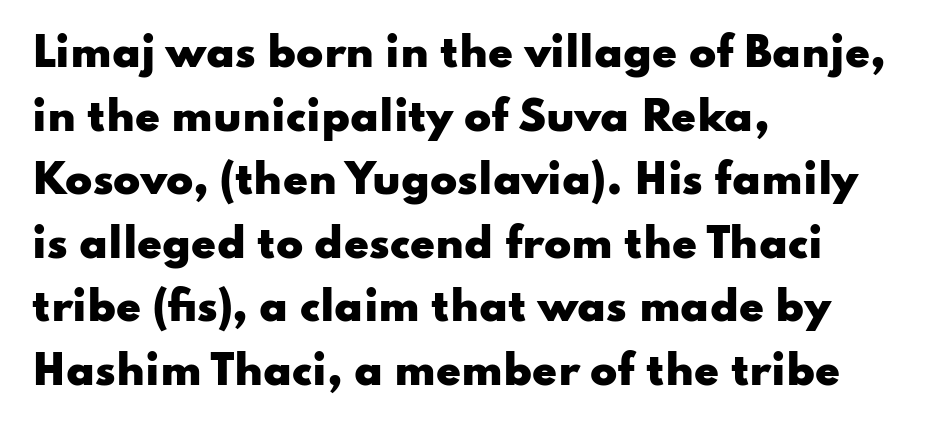
Q: Is the text bold? A: Yes.
Q: Is the text italic (slanted)? A: No, it is upright.
Q: Is the typeface a serif or a sans-serif typeface? A: Sans-serif.
Q: Is the text underlined? A: No.
Q: How is the paragraph aligned? A: Left-aligned.
Q: Is the spacing between letters normal or unusually wide? A: Normal.
Q: Is the spacing between lines tight, normal or loose? A: Normal.
Q: Width (condensed, normal, or wide)? A: Wide.
Q: Stroke contrast? A: Low.
Q: x-height? A: Small.
Q: Monospaced? A: No.
